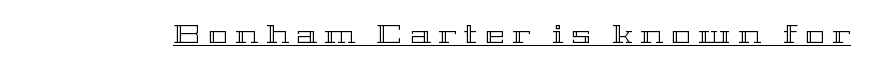
Q: Is the text italic (slanted)? A: No, it is upright.
Q: Is the text underlined? A: Yes.
Q: Is the spacing between letters normal or unusually wide? A: Unusually wide.
